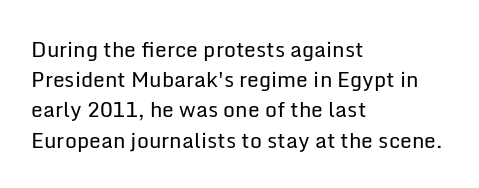
Q: Is the text bold? A: No.
Q: Is the text italic (slanted)? A: No, it is upright.
Q: Is the text underlined? A: No.
Q: How is the paragraph aligned? A: Left-aligned.
Q: Is the spacing between letters normal or unusually wide? A: Normal.
Q: Is the spacing between lines tight, normal or loose? A: Normal.
